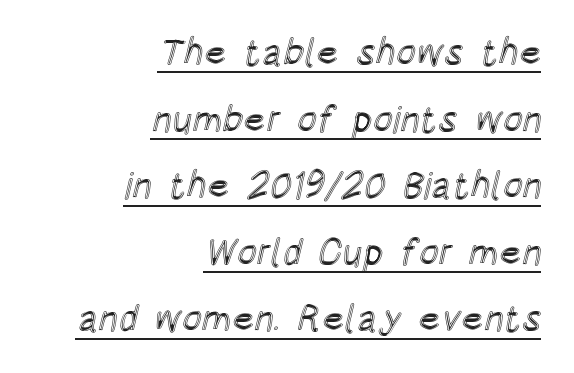
The image shows 37 px condensed type; set right-aligned, line spacing 1.8x, normal letter spacing, underlined; a large x-height.
